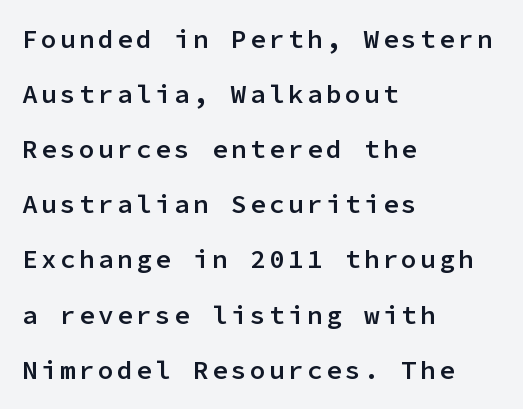
{"italic": "no", "bold": "semi", "underline": "no", "align": "left", "line_spacing": "loose", "line_spacing_ratio": 2.12, "glyph_px": 26}
